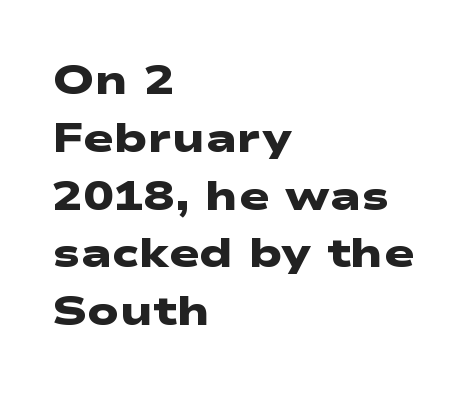
The image shows 41 px heavy, wide sans-serif type; set left-aligned, normal line spacing (1.41x), normal letter spacing, not underlined; low stroke contrast and a medium x-height.
